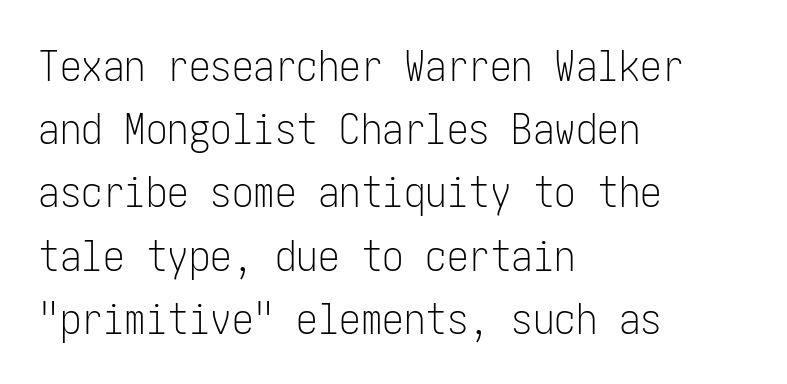
{"serif": "no", "italic": "no", "bold": "no", "weight": "light", "width": "condensed", "stroke_contrast": "low", "x_height": "medium", "underline": "no", "align": "left", "line_spacing": "normal", "line_spacing_ratio": 1.47, "letter_spacing": "normal", "letter_spacing_em": 0.0, "glyph_px": 43}
